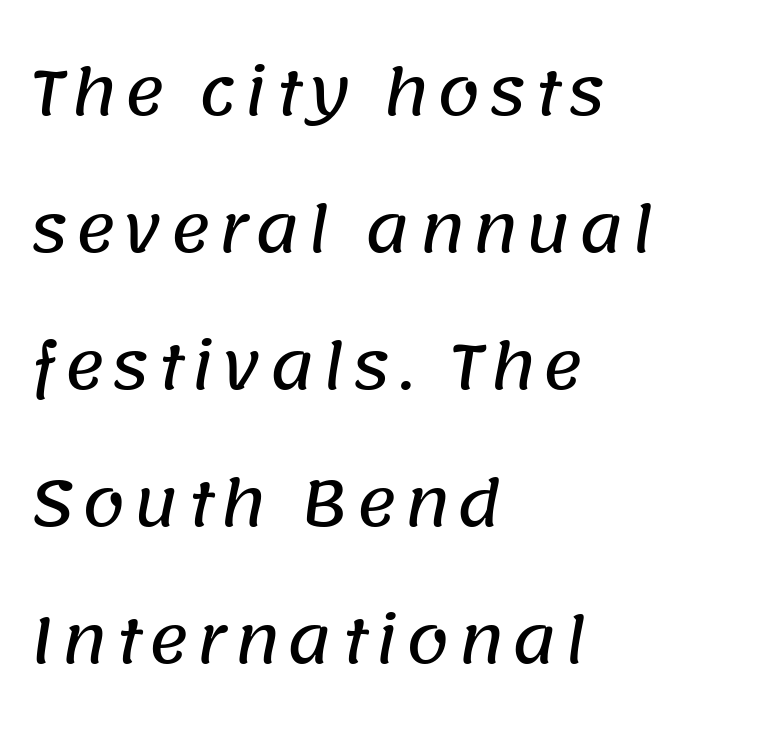
Q: Is the typeface a serif or a sans-serif typeface? A: Sans-serif.
Q: Is the text underlined? A: No.
Q: How is the paragraph aligned? A: Left-aligned.
Q: Is the spacing between lines tight, normal or loose? A: Loose.
Q: Width (condensed, normal, or wide)? A: Normal.
Q: Stroke contrast? A: Low.
Q: x-height? A: Large.
Q: Monospaced? A: No.
